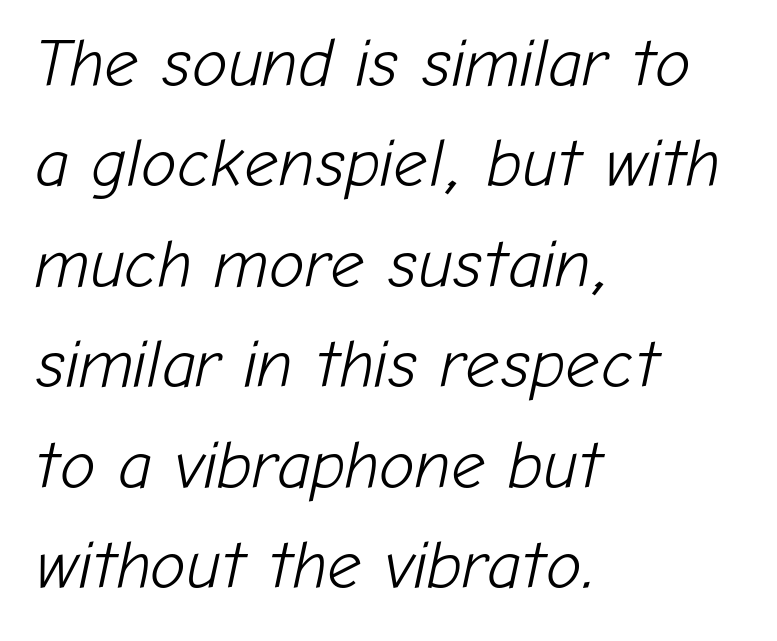
{"italic": "yes", "lean": "right", "slant_degrees": 12, "bold": "no", "weight": "light", "width": "normal", "stroke_contrast": "low", "x_height": "medium", "monospaced": "no", "underline": "no", "align": "left", "line_spacing": "normal", "line_spacing_ratio": 1.5, "letter_spacing": "normal", "letter_spacing_em": 0.0, "glyph_px": 67}
